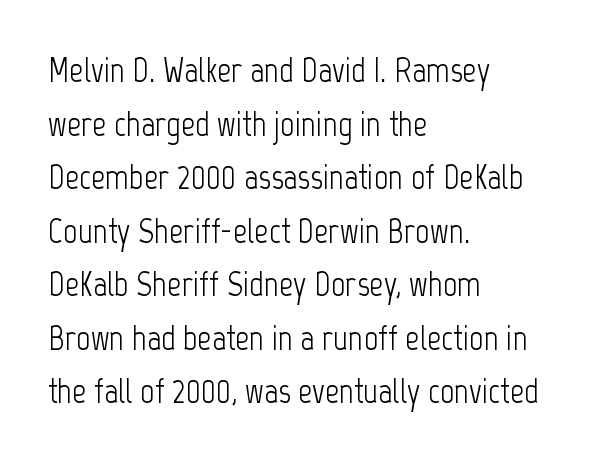
Short note: letters normally spaced. Grotesque or geometric, the face here clearly has no serifs. The block of text has a typical density, with ordinary space between rows. Short and long lines alike share a common starting point at left.
